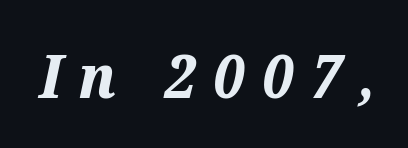
{"italic": "yes", "lean": "right", "slant_degrees": 12, "bold": "yes", "weight": "bold", "width": "normal", "stroke_contrast": "medium", "x_height": "medium", "monospaced": "no", "underline": "no", "letter_spacing": "wide", "letter_spacing_em": 0.28, "glyph_px": 61}
